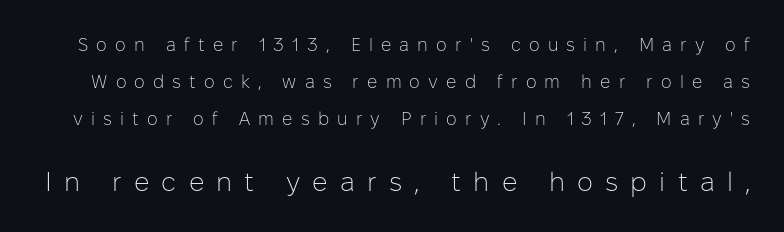
{"italic": "no", "bold": "no", "underline": "no", "line_spacing": "loose", "line_spacing_ratio": 2.05, "letter_spacing": "wide", "letter_spacing_em": 0.45, "larger_block": "second", "size_ratio": 1.5, "glyph_px": 27}
